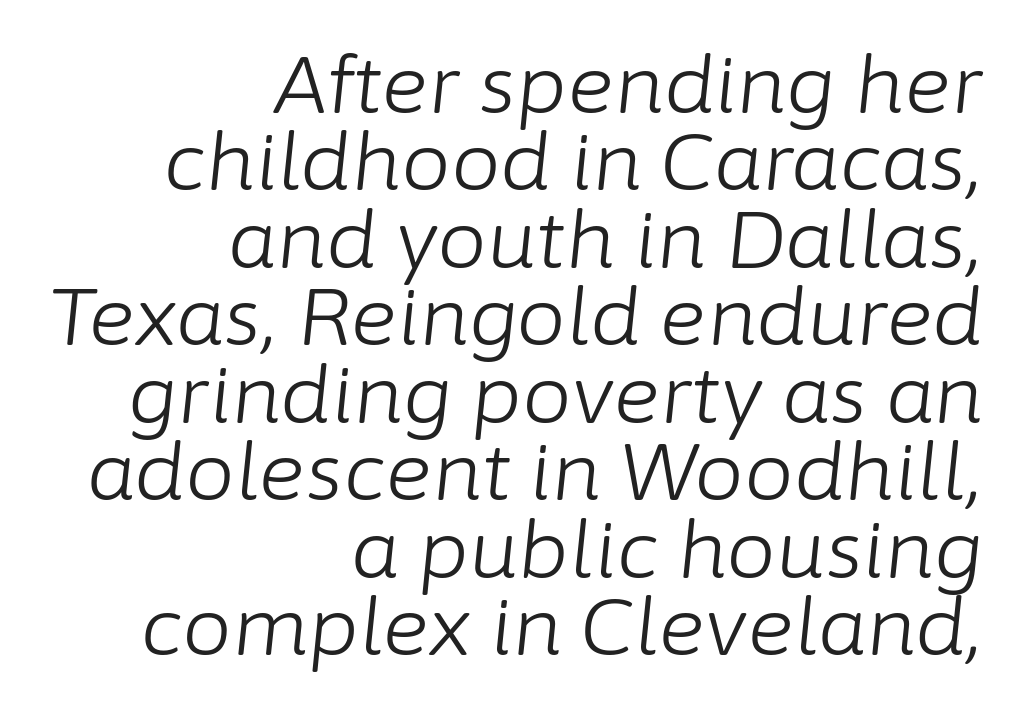
Only glyphs here, with clear space below each row. One glance says dense: line gaps are narrower than usual. Spacing verdict: proportional, widths tailored to each character. Compared with typical body copy, the letter spacing here is the same.
